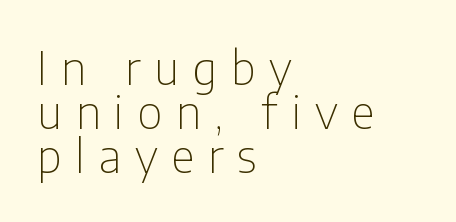
{"serif": "no", "italic": "no", "bold": "no", "weight": "thin", "width": "condensed", "stroke_contrast": "low", "x_height": "medium", "monospaced": "no", "underline": "no", "align": "left", "line_spacing": "tight", "line_spacing_ratio": 0.96, "letter_spacing": "wide", "letter_spacing_em": 0.3, "glyph_px": 46}
